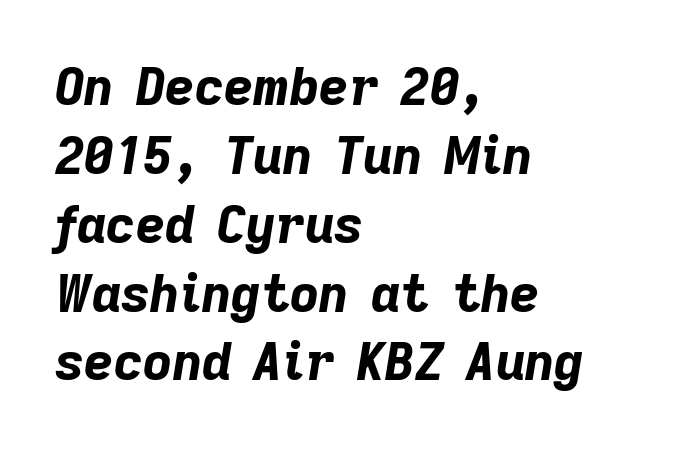
Q: Is the text bold? A: Yes.
Q: Is the text italic (slanted)? A: Yes, it leans right by about 9 degrees.
Q: Is the text underlined? A: No.
Q: How is the paragraph aligned? A: Left-aligned.
Q: Is the spacing between letters normal or unusually wide? A: Normal.
Q: Is the spacing between lines tight, normal or loose? A: Normal.
Q: Width (condensed, normal, or wide)? A: Normal.
Q: Stroke contrast? A: Low.
Q: x-height? A: Medium.
Q: Monospaced? A: No.
